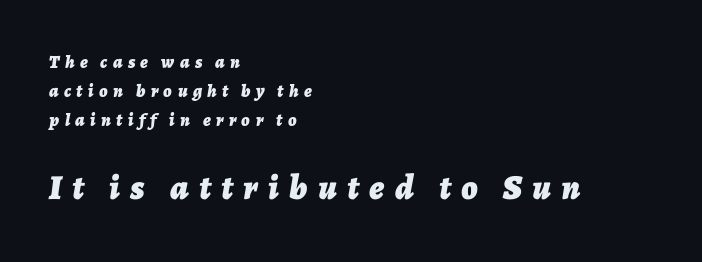
Q: Is the text bold? A: Yes.
Q: Is the text italic (slanted)? A: Yes, it leans right by about 7 degrees.
Q: Is the text underlined? A: No.
Q: How is the paragraph aligned? A: Left-aligned.
Q: Is the spacing between letters normal or unusually wide? A: Unusually wide.
Q: Is the spacing between lines tight, normal or loose? A: Normal.
Q: Which block of text is set in a larger size, the first (top) or the second (bottom)? A: The second (bottom) one.
Q: Width (condensed, normal, or wide)? A: Normal.
Q: Stroke contrast? A: Low.
Q: x-height? A: Medium.
Q: Monospaced? A: No.
